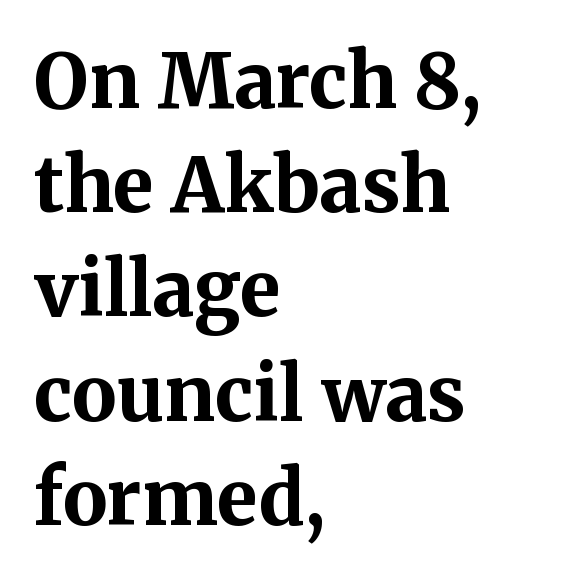
Q: Is the text bold? A: Yes.
Q: Is the text italic (slanted)? A: No, it is upright.
Q: Is the typeface a serif or a sans-serif typeface? A: Serif.
Q: Is the text underlined? A: No.
Q: How is the paragraph aligned? A: Left-aligned.
Q: Is the spacing between letters normal or unusually wide? A: Normal.
Q: Is the spacing between lines tight, normal or loose? A: Normal.
Q: Width (condensed, normal, or wide)? A: Normal.
Q: Stroke contrast? A: Medium.
Q: x-height? A: Medium.
Q: Monospaced? A: No.
